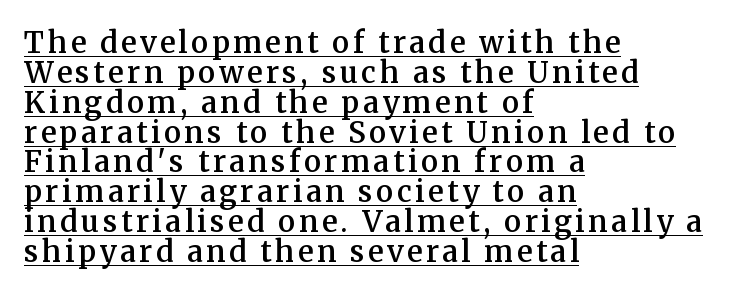
The image shows 29 px semibold serif type, upright; set left-aligned, tight line spacing (1.03x), underlined; medium stroke contrast and a medium x-height.
